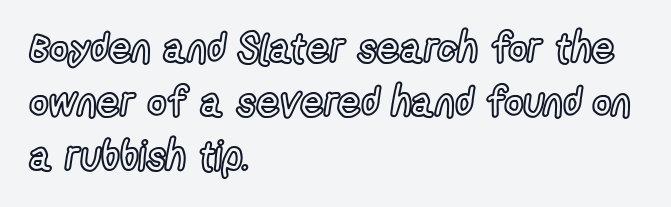
{"width": "condensed", "x_height": "medium", "monospaced": "no", "underline": "no", "align": "left", "line_spacing": "normal", "line_spacing_ratio": 1.32, "letter_spacing": "normal", "letter_spacing_em": 0.0, "glyph_px": 41}
